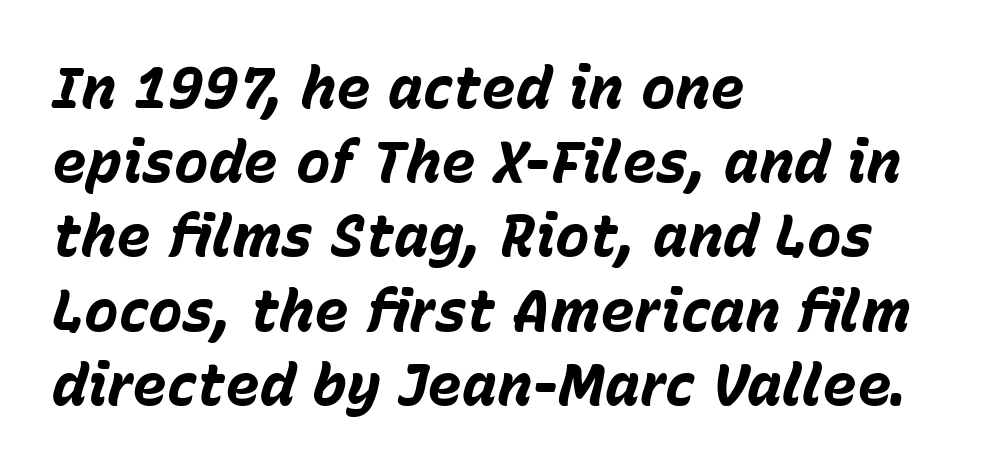
Rule under the text: the space is simply empty. Horizontal bands of white between lines are of average thickness. Short and long lines alike share a common starting point at left. Each letter keeps its own natural width here, so spacing adapts to shape. I'd describe the lettering as bold — thick and assertive.
